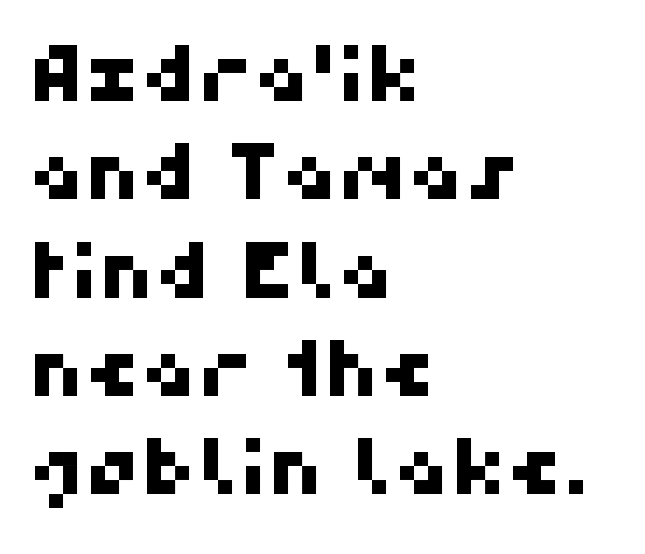
Has an underline been added? It has not. These lines are rendered in a variable-pitch font. Stroke terminals: plain, sans-serif. Notice how descenders clear the ascenders below comfortably — that's standard leading. Words appear dense and cohesive because spacing is normal. Layout note: lines flush left.
